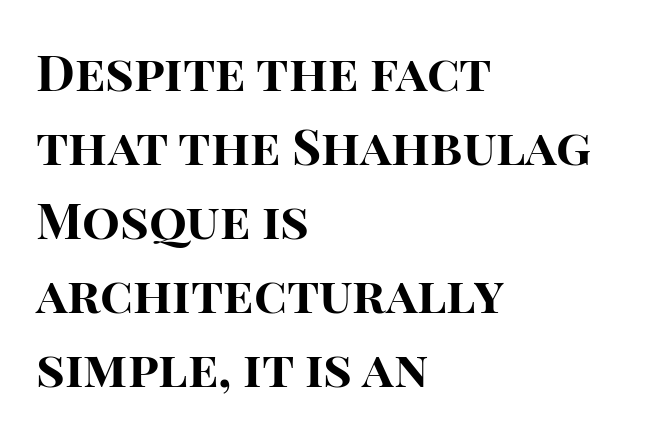
The image shows 50 px bold sans-serif type, upright; set left-aligned, normal line spacing (1.48x), normal letter spacing, not underlined; high stroke contrast and a large x-height.
